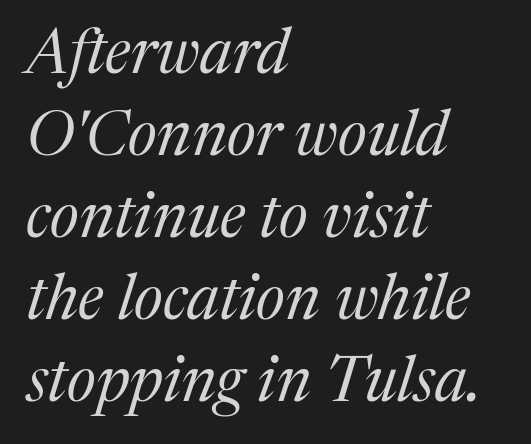
{"serif": "yes", "italic": "yes", "lean": "right", "slant_degrees": 17, "bold": "no", "weight": "regular", "width": "normal", "stroke_contrast": "medium", "x_height": "medium", "monospaced": "no", "underline": "no", "align": "left", "line_spacing": "normal", "line_spacing_ratio": 1.3, "letter_spacing": "normal", "letter_spacing_em": 0.0, "glyph_px": 63}
